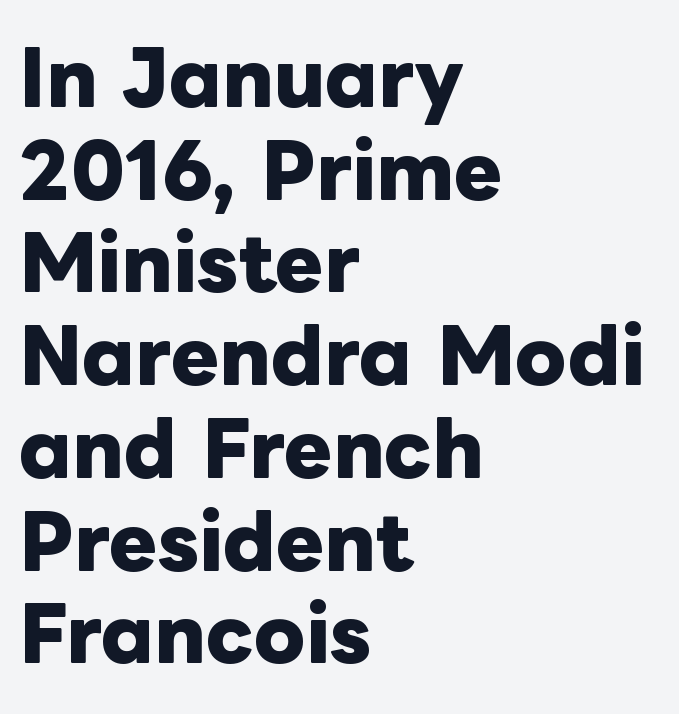
{"italic": "no", "bold": "yes", "weight": "heavy", "width": "normal", "stroke_contrast": "low", "x_height": "medium", "monospaced": "no", "underline": "no", "align": "left", "line_spacing": "normal", "line_spacing_ratio": 1.27, "letter_spacing": "normal", "letter_spacing_em": 0.0, "glyph_px": 73}
